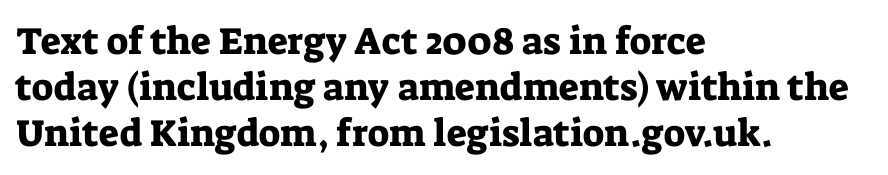
{"serif": "yes", "italic": "no", "width": "normal", "stroke_contrast": "low", "x_height": "medium", "monospaced": "no", "underline": "no", "align": "left", "line_spacing_ratio": 1.21, "letter_spacing": "normal", "letter_spacing_em": 0.0, "glyph_px": 38}
